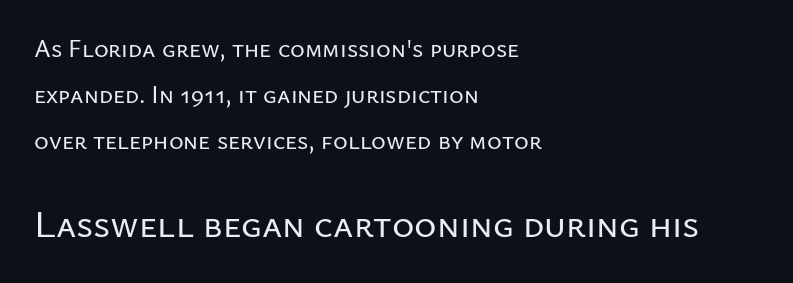
{"serif": "no", "italic": "no", "width": "normal", "stroke_contrast": "low", "x_height": "medium", "monospaced": "no", "underline": "no", "align": "left", "line_spacing_ratio": 1.84, "letter_spacing": "normal", "letter_spacing_em": 0.0, "larger_block": "second", "size_ratio": 1.52, "glyph_px": 38}
